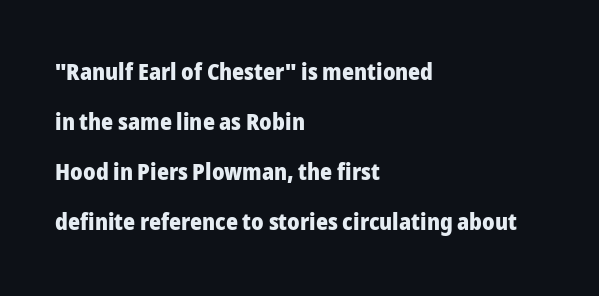
Q: Is the text bold? A: Yes.
Q: Is the text italic (slanted)? A: No, it is upright.
Q: Is the text underlined? A: No.
Q: How is the paragraph aligned? A: Left-aligned.
Q: Is the spacing between letters normal or unusually wide? A: Normal.
Q: Is the spacing between lines tight, normal or loose? A: Loose.
